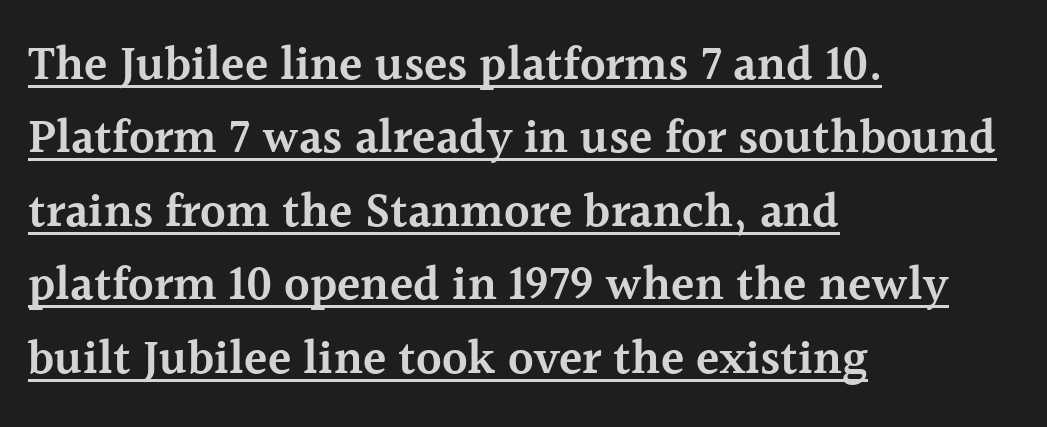
Q: Is the text bold? A: Semi-bold.
Q: Is the text italic (slanted)? A: No, it is upright.
Q: Is the typeface a serif or a sans-serif typeface? A: Serif.
Q: Is the text underlined? A: Yes.
Q: How is the paragraph aligned? A: Left-aligned.
Q: Is the spacing between letters normal or unusually wide? A: Normal.
Q: Is the spacing between lines tight, normal or loose? A: Normal.
Q: Width (condensed, normal, or wide)? A: Normal.
Q: x-height? A: Medium.
Q: Monospaced? A: No.
